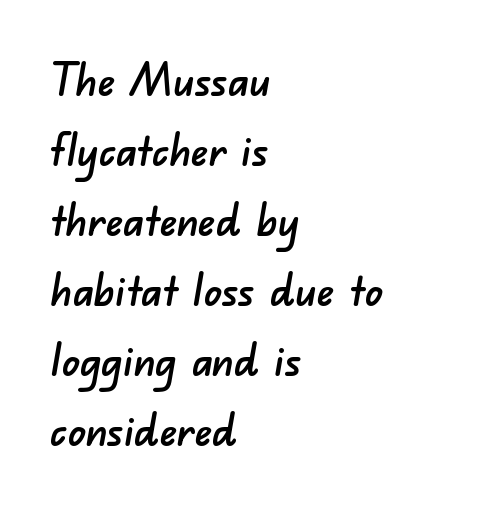
{"serif": "no", "width": "normal", "stroke_contrast": "low", "x_height": "small", "monospaced": "no", "underline": "no", "align": "left", "line_spacing": "normal", "line_spacing_ratio": 1.59, "letter_spacing": "normal", "letter_spacing_em": 0.0, "glyph_px": 44}
